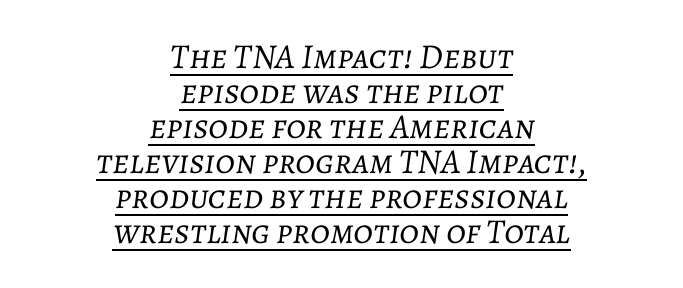
Q: Is the text bold? A: No.
Q: Is the text italic (slanted)? A: Yes, it leans right by about 7 degrees.
Q: Is the text underlined? A: Yes.
Q: How is the paragraph aligned? A: Centered.
Q: Is the spacing between letters normal or unusually wide? A: Normal.
Q: Is the spacing between lines tight, normal or loose? A: Tight.
Q: Width (condensed, normal, or wide)? A: Normal.
Q: Stroke contrast? A: Low.
Q: x-height? A: Medium.
Q: Monospaced? A: No.
